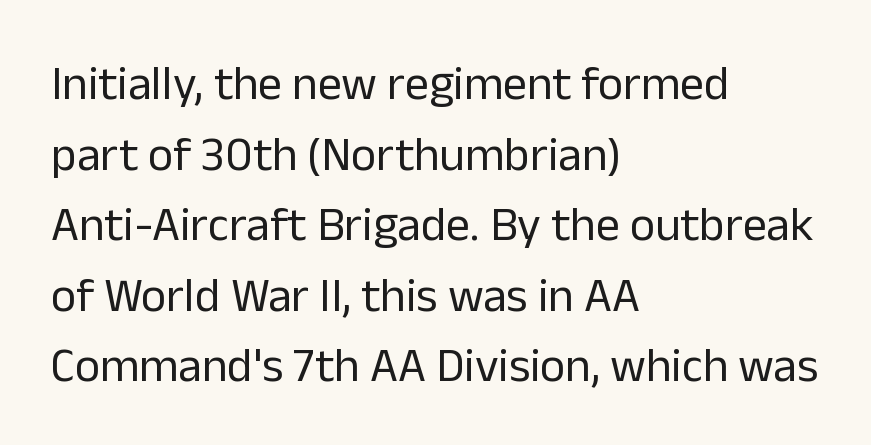
The image shows 48 px regular-weight sans-serif type, upright; set left-aligned, normal line spacing (1.47x), normal letter spacing, not underlined; low stroke contrast and a medium x-height.
